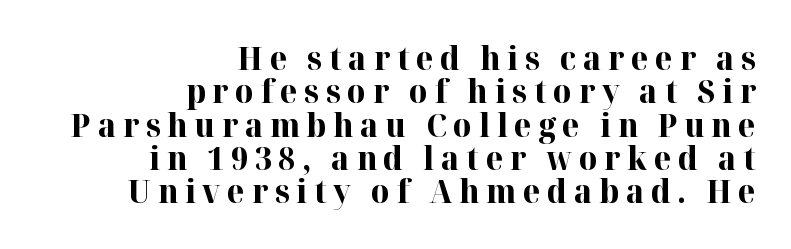
The lines in this sample share a right terminus and differ only in where they begin. As a designer I'd log this as weight 700, bold. Someone cranked the tracking dial way up on this one. Closely set lines give the paragraph a compact silhouette.
